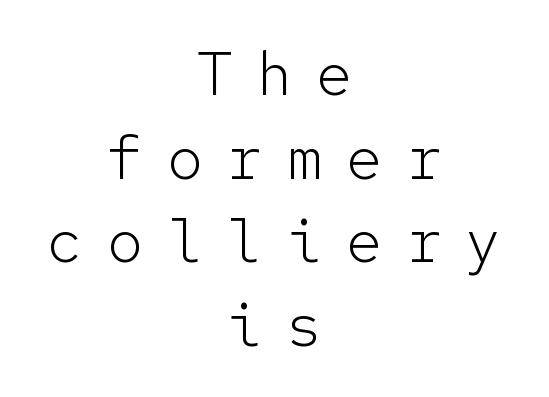
Q: Is the text bold? A: No.
Q: Is the text italic (slanted)? A: No, it is upright.
Q: Is the typeface a serif or a sans-serif typeface? A: Sans-serif.
Q: Is the text underlined? A: No.
Q: How is the paragraph aligned? A: Centered.
Q: Is the spacing between letters normal or unusually wide? A: Unusually wide.
Q: Is the spacing between lines tight, normal or loose? A: Normal.
Q: Width (condensed, normal, or wide)? A: Normal.
Q: Stroke contrast? A: Low.
Q: x-height? A: Medium.
Q: Monospaced? A: Yes.
